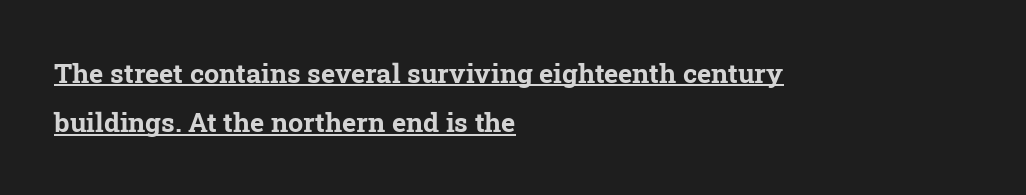
Plenty of ink on the page — the face is bold. This sample is left-justified, so line endings fall wherever the words run out. The letters sit at their default tracking, neither squeezed nor spread. The sample's only ornament is a line tracing under the words.
